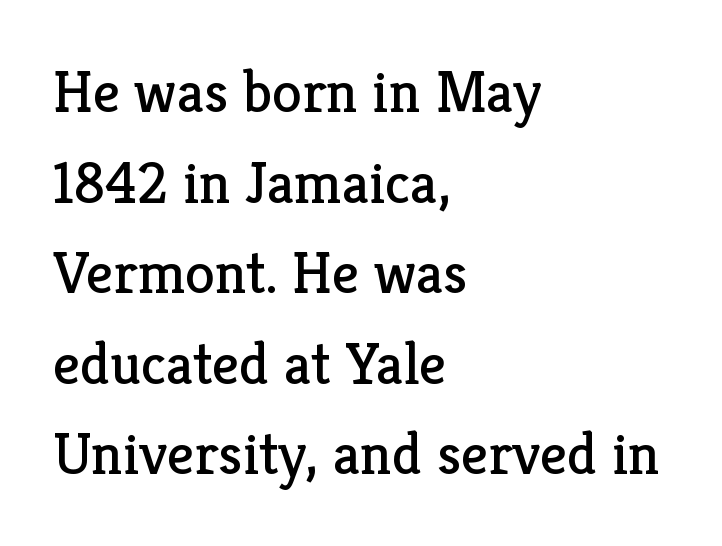
Vertical strokes here are truly vertical. What stands out about the letter spacing? Nothing — it is the standard amount. All the whitespace from short lines collects on the right. Descenders hang freely into open space.
